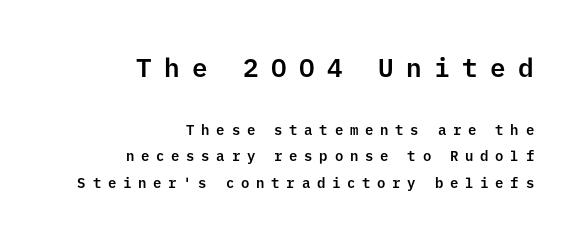
{"italic": "no", "underline": "no", "align": "right", "line_spacing_ratio": 1.89, "letter_spacing": "wide", "letter_spacing_em": 0.48, "larger_block": "first", "size_ratio": 1.86, "glyph_px": 26}
